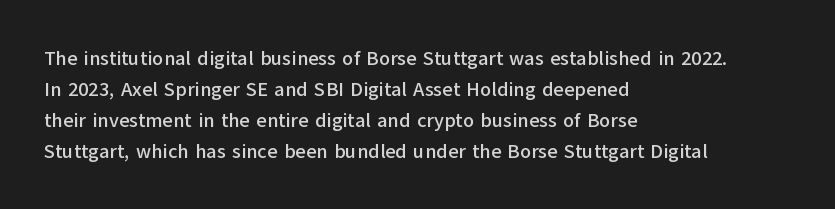
{"italic": "no", "underline": "no", "align": "left", "line_spacing": "normal", "line_spacing_ratio": 1.55, "letter_spacing": "normal", "letter_spacing_em": 0.0, "glyph_px": 20}
